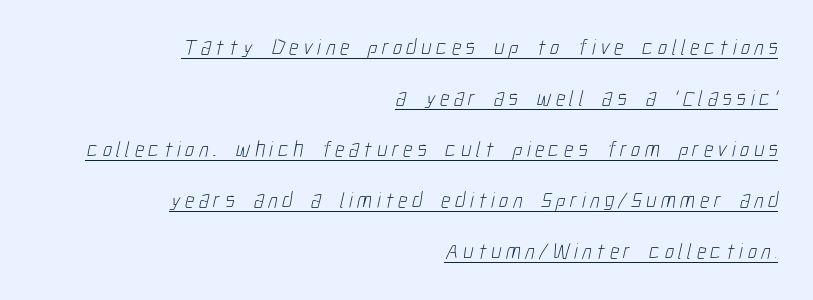
Inter-character spacing is expanded well beyond the font's built-in metrics. Honestly, the underline is the first thing you notice here. Honestly, the rows look like they've been pulled way apart. Is this a heavy cut? Hardly; it is regular or lighter. One-word summary of the alignment: right.
